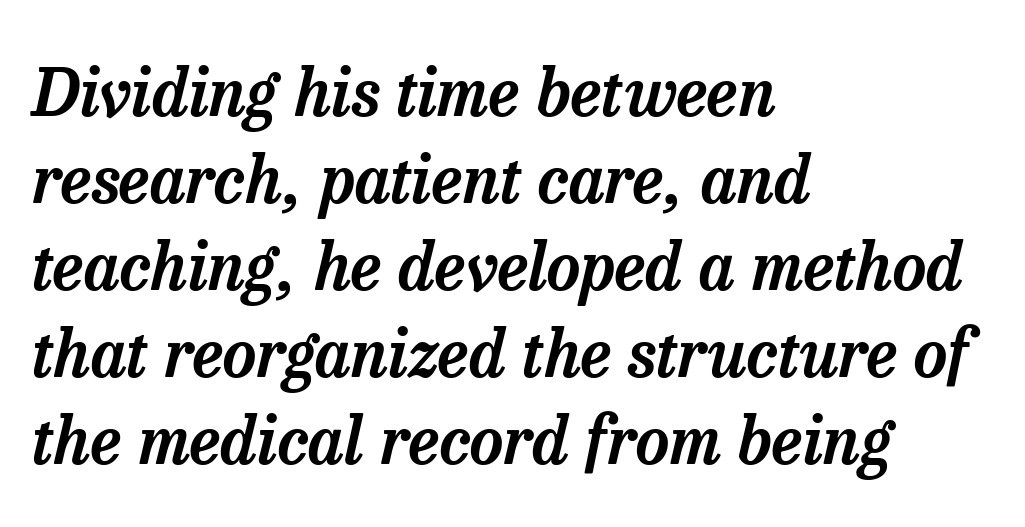
There's an unmistakable incline to the writing here. Honestly, the letter spacing is just normal — you wouldn't notice it. The line-height multiplier appears to be the usual default. Leftover space on each line is placed entirely after the last word. Classification — serif. The rendering uses natural spacing where letterforms have individual widths.
